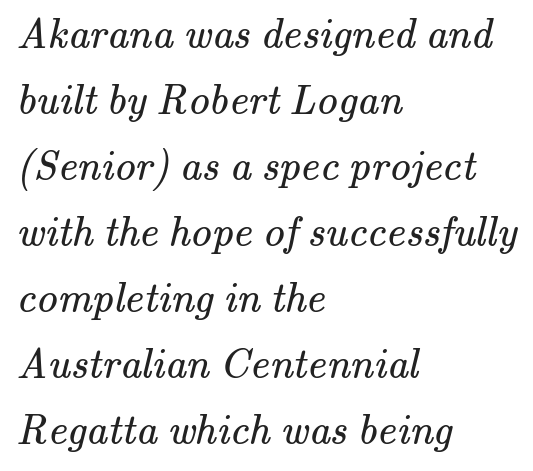
Is this a fixed-width face? No — the glyphs have proportional, varying widths. One-word summary of the alignment: left. Is this a sans? No — the strokes have serifs. In terms of leading, this rendering sits right in the middle.
